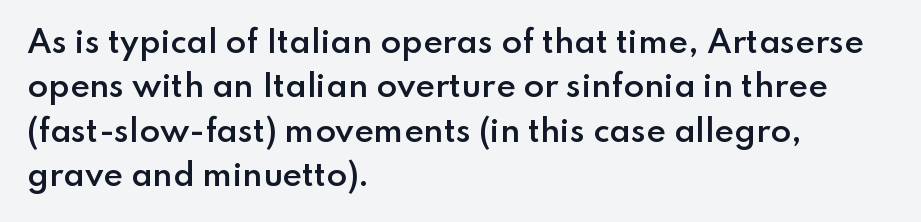
{"serif": "no", "italic": "no", "bold": "semi", "weight": "semibold", "width": "normal", "stroke_contrast": "low", "x_height": "small", "monospaced": "no", "underline": "no", "align": "left", "line_spacing": "normal", "line_spacing_ratio": 1.48, "letter_spacing": "normal", "letter_spacing_em": 0.0, "glyph_px": 30}
